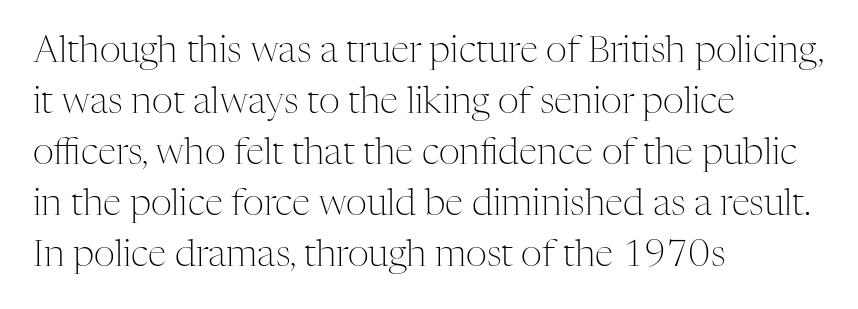
The image shows 37 px light serif type, upright; set left-aligned, normal line spacing (1.38x), normal letter spacing, not underlined; medium stroke contrast and a medium x-height.
